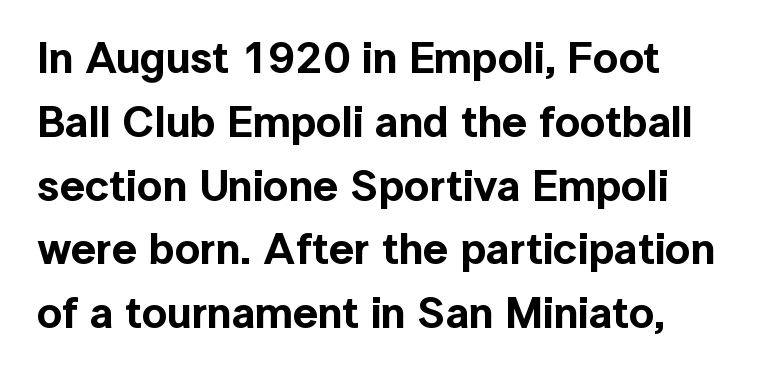
{"serif": "no", "italic": "no", "width": "normal", "x_height": "medium", "monospaced": "no", "underline": "no", "align": "left", "line_spacing": "normal", "line_spacing_ratio": 1.45, "letter_spacing": "normal", "letter_spacing_em": 0.0, "glyph_px": 44}
